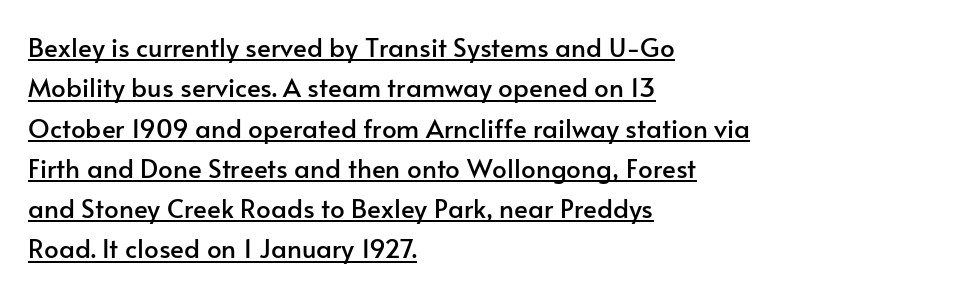
Q: Is the text italic (slanted)? A: No, it is upright.
Q: Is the text underlined? A: Yes.
Q: How is the paragraph aligned? A: Left-aligned.
Q: Is the spacing between letters normal or unusually wide? A: Normal.
Q: Is the spacing between lines tight, normal or loose? A: Normal.
